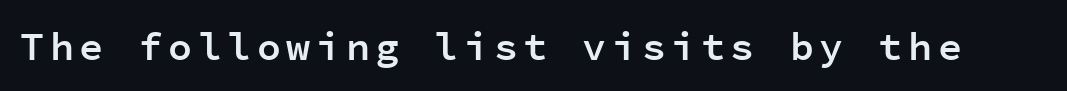
Q: Is the text bold? A: Semi-bold.
Q: Is the text italic (slanted)? A: No, it is upright.
Q: Is the typeface a serif or a sans-serif typeface? A: Sans-serif.
Q: Is the text underlined? A: No.
Q: Width (condensed, normal, or wide)? A: Normal.
Q: Stroke contrast? A: Low.
Q: x-height? A: Medium.
Q: Monospaced? A: Yes.
